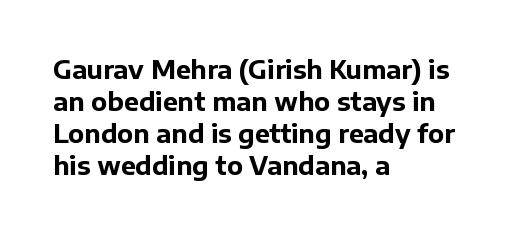
The image shows 25 px bold type, upright; set left-aligned, normal line spacing (1.28x), normal letter spacing, not underlined.
